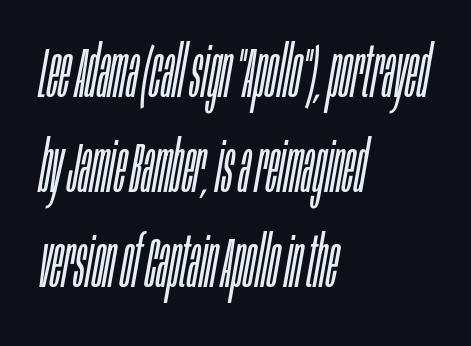
Q: Is the text bold? A: No.
Q: Is the text italic (slanted)? A: Yes, it leans right by about 10 degrees.
Q: Is the text underlined? A: No.
Q: How is the paragraph aligned? A: Left-aligned.
Q: Is the spacing between letters normal or unusually wide? A: Normal.
Q: Is the spacing between lines tight, normal or loose? A: Normal.
Q: Width (condensed, normal, or wide)? A: Condensed.
Q: Stroke contrast? A: Low.
Q: x-height? A: Large.
Q: Monospaced? A: No.
